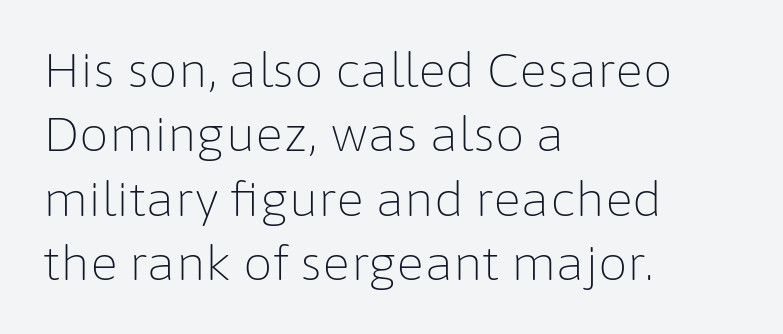
The image shows 47 px light sans-serif type, upright; set left-aligned, normal line spacing (1.37x), normal letter spacing, not underlined; low stroke contrast and a medium x-height.
